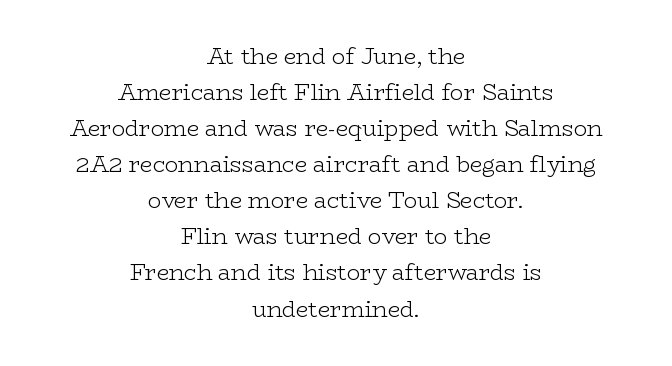
Q: Is the text bold? A: No.
Q: Is the text italic (slanted)? A: No, it is upright.
Q: Is the text underlined? A: No.
Q: How is the paragraph aligned? A: Centered.
Q: Is the spacing between letters normal or unusually wide? A: Normal.
Q: Is the spacing between lines tight, normal or loose? A: Normal.
